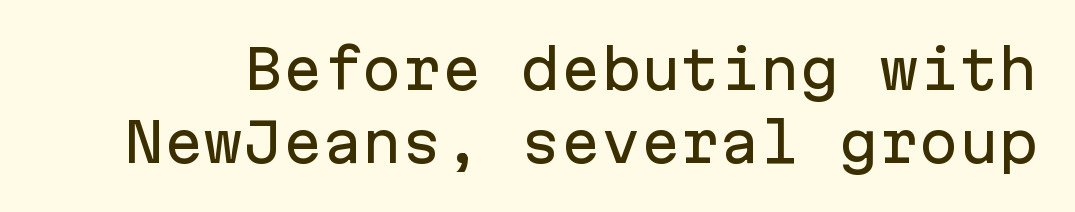
Every character sits straight up, as roman type does. The font family rendered here belongs to the sans-serif group. Standard letterfit; no display-style spreading of the glyphs. The baseline area is clear. Is this a fixed-width face? Yes — each glyph sits in an identical cell.
